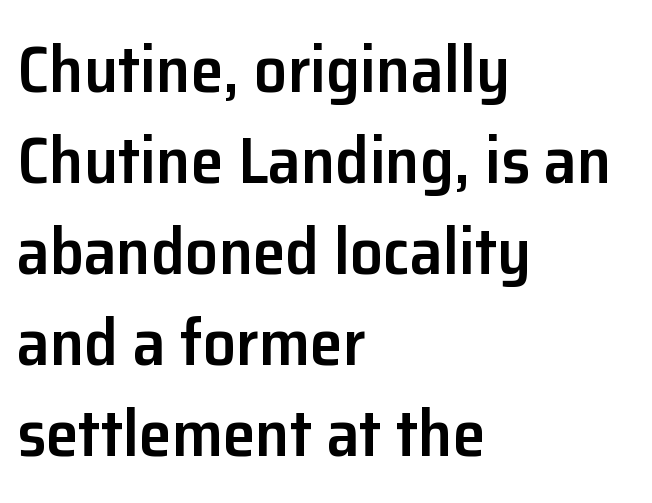
Q: Is the text bold? A: Semi-bold.
Q: Is the text italic (slanted)? A: No, it is upright.
Q: Is the typeface a serif or a sans-serif typeface? A: Sans-serif.
Q: Is the text underlined? A: No.
Q: How is the paragraph aligned? A: Left-aligned.
Q: Is the spacing between letters normal or unusually wide? A: Normal.
Q: Is the spacing between lines tight, normal or loose? A: Normal.
Q: Width (condensed, normal, or wide)? A: Normal.
Q: Stroke contrast? A: Low.
Q: x-height? A: Medium.
Q: Monospaced? A: No.
